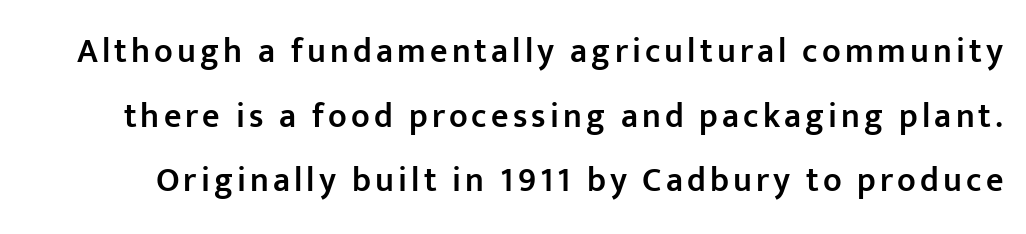
Q: Is the text bold? A: Semi-bold.
Q: Is the text italic (slanted)? A: No, it is upright.
Q: Is the typeface a serif or a sans-serif typeface? A: Sans-serif.
Q: Is the text underlined? A: No.
Q: Is the spacing between lines tight, normal or loose? A: Loose.
Q: Width (condensed, normal, or wide)? A: Normal.
Q: Stroke contrast? A: Low.
Q: x-height? A: Medium.
Q: Monospaced? A: No.
